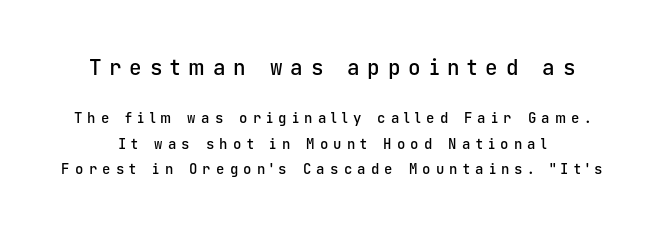
The image shows 21 px text type, upright; set line spacing 1.83x, unusually wide letter spacing (+0.37 em), not underlined; the first (top) block is 1.5x larger.
